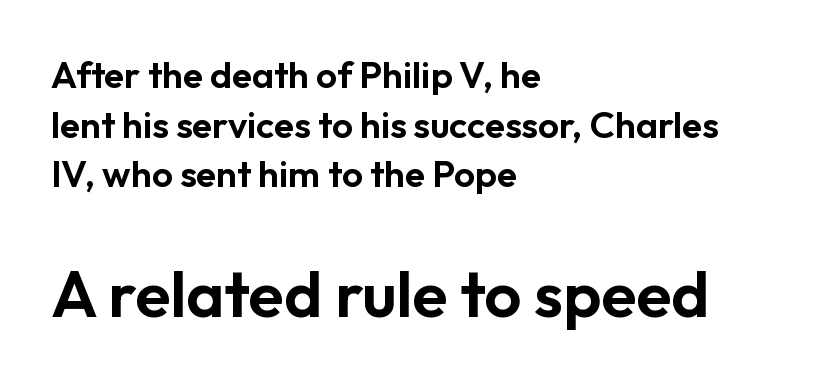
The image shows 65 px sans-serif type, upright; set left-aligned, normal line spacing (1.34x), normal letter spacing, not underlined; the second (bottom) block is 1.76x larger; low stroke contrast and a medium x-height.
